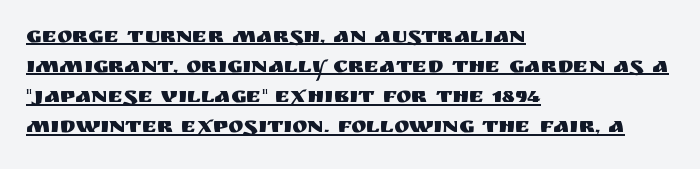
Q: Is the text italic (slanted)? A: No, it is upright.
Q: Is the text underlined? A: Yes.
Q: How is the paragraph aligned? A: Left-aligned.
Q: Is the spacing between letters normal or unusually wide? A: Normal.
Q: Is the spacing between lines tight, normal or loose? A: Normal.
